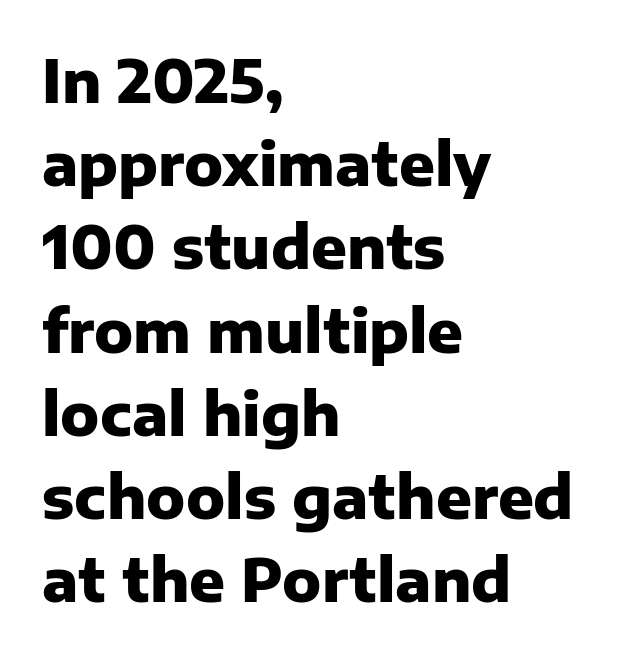
Q: Is the text bold? A: Yes.
Q: Is the text italic (slanted)? A: No, it is upright.
Q: Is the typeface a serif or a sans-serif typeface? A: Sans-serif.
Q: Is the text underlined? A: No.
Q: How is the paragraph aligned? A: Left-aligned.
Q: Is the spacing between letters normal or unusually wide? A: Normal.
Q: Is the spacing between lines tight, normal or loose? A: Normal.
Q: Width (condensed, normal, or wide)? A: Normal.
Q: Stroke contrast? A: Low.
Q: x-height? A: Medium.
Q: Monospaced? A: No.
